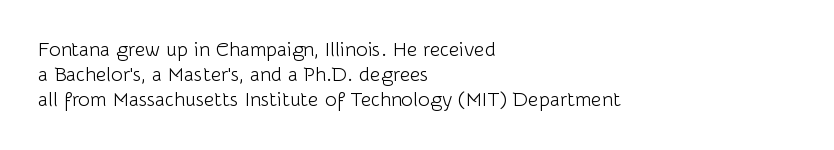
Each stroke keeps to a modest, everyday thickness or less. The type is set solid horizontally, with unmodified tracking. Italic: no, the glyphs are upright roman. In CSS terms this would be text-align: left.
